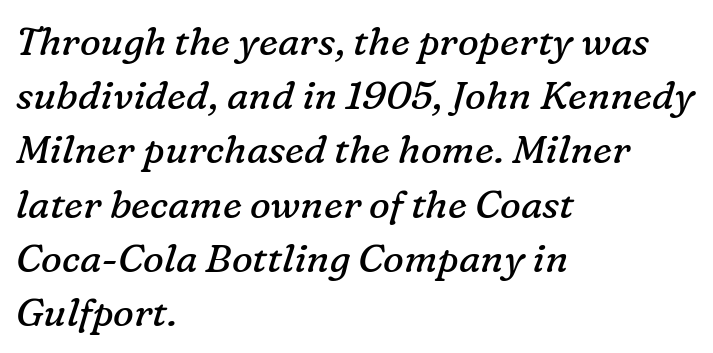
The letterforms sit at book weight or below. You can tell it's italic because the verticals aren't actually vertical. Line spacing here is normal. Check the space under the baseline: it is left empty. Every row of glyphs begins at an identical x-position on the left.
